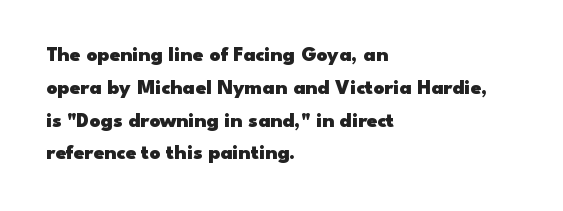
Weight check: bold — yes, fully. This rendering features lettering with no underline. This is the regular roman posture of the typeface. Is there much room between lines? A standard amount, neither cramped nor airy. No extra tracking has been applied to these lines. The rag falls on the right side of this text block.
